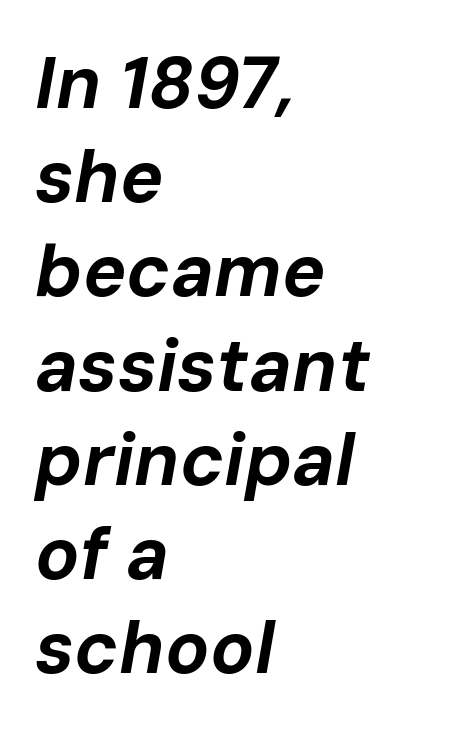
The image shows 73 px bold type, italic (leaning right); set left-aligned, normal line spacing (1.29x), normal letter spacing, not underlined; low stroke contrast and a medium x-height.
